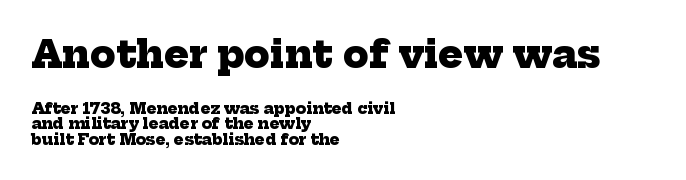
Reading top to bottom, the characters get smaller at the block break. Layout note: lines flush left. As a designer I'd log this as weight 700, bold. Does extra space separate the letters? No, they use regular spacing. The vertical gap from one line to the next is small. Underline: absent.
